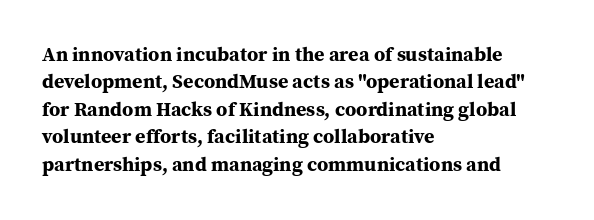
The image shows 20 px bold type, upright; set left-aligned, normal line spacing (1.37x), normal letter spacing, not underlined.
